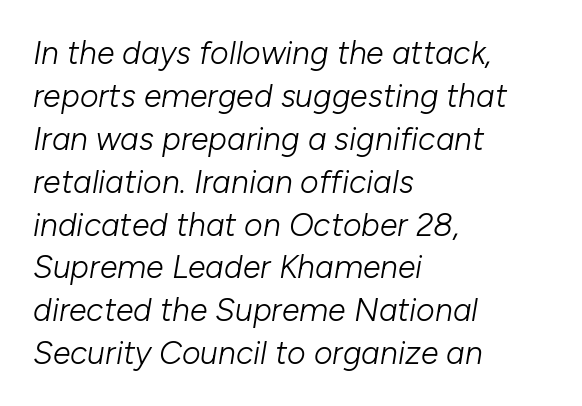
{"italic": "yes", "lean": "right", "slant_degrees": 10, "bold": "no", "weight": "light", "width": "normal", "stroke_contrast": "low", "x_height": "medium", "monospaced": "no", "underline": "no", "align": "left", "line_spacing": "normal", "line_spacing_ratio": 1.34, "letter_spacing": "normal", "letter_spacing_em": 0.0, "glyph_px": 32}
